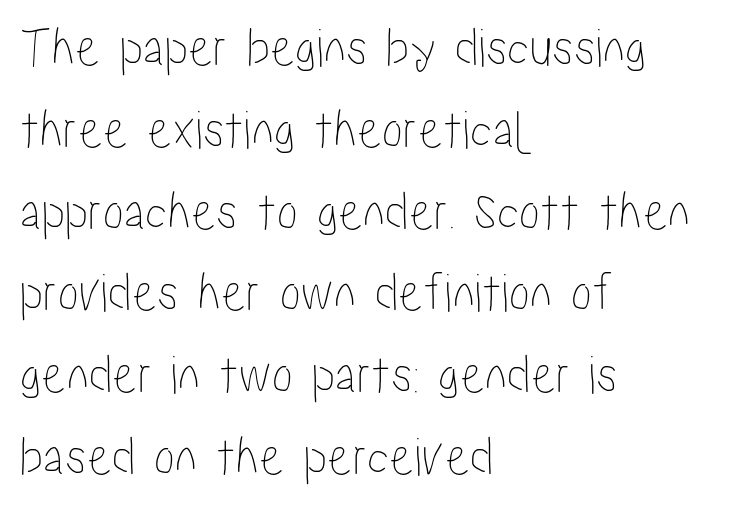
Q: Is the text italic (slanted)? A: No, it is upright.
Q: Is the text underlined? A: No.
Q: How is the paragraph aligned? A: Left-aligned.
Q: Is the spacing between letters normal or unusually wide? A: Normal.
Q: Is the spacing between lines tight, normal or loose? A: Normal.
Q: Width (condensed, normal, or wide)? A: Condensed.
Q: Stroke contrast? A: Low.
Q: x-height? A: Medium.
Q: Monospaced? A: No.
